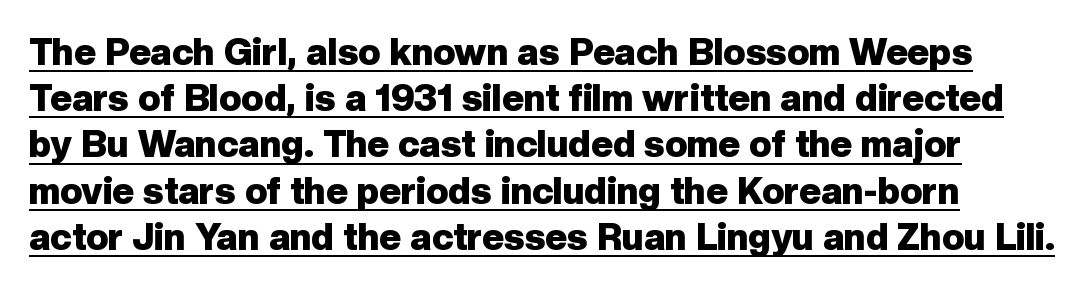
These words are printed bold, with thick strokes throughout. Does the type have serifs? No, each stem ends abruptly. Every stem runs plumb, perpendicular to the baseline. Look at the tracking — it's just the regular setting, nothing added. Character widths vary here, with narrow letters taking less room than wide ones. What's the leading like? Ordinary, nothing unusual.
